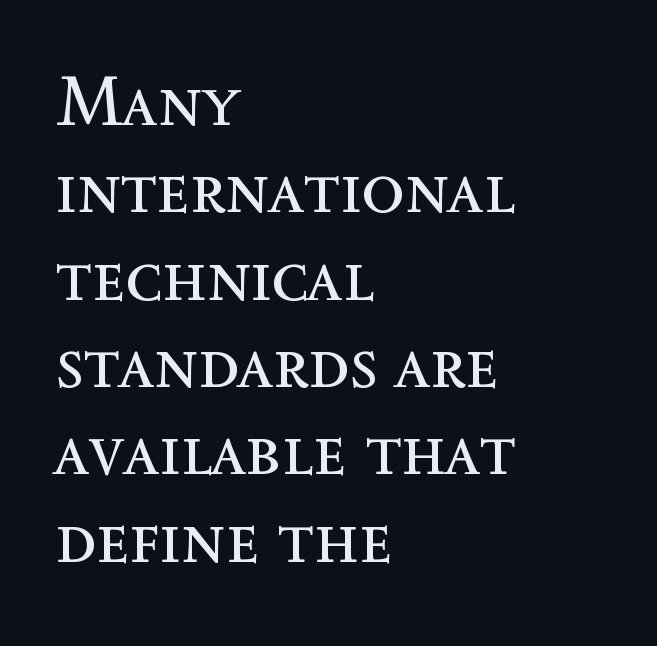
Varying glyph widths throughout — classic text-font behaviour. Posture: vertical. Compared with a centered layout, this one pins lines to the left instead. The strokes carry an ordinary text weight at most. The words here are not underlined.
